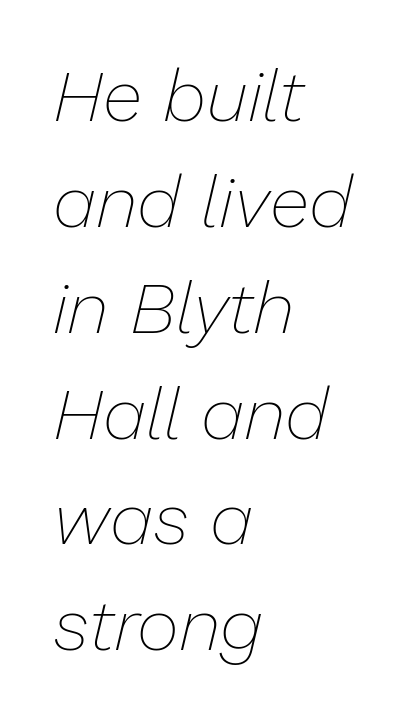
{"italic": "yes", "lean": "right", "slant_degrees": 13, "bold": "no", "weight": "thin", "width": "normal", "stroke_contrast": "low", "x_height": "medium", "monospaced": "no", "underline": "no", "align": "left", "line_spacing": "normal", "line_spacing_ratio": 1.45, "letter_spacing": "normal", "letter_spacing_em": 0.0, "glyph_px": 73}
